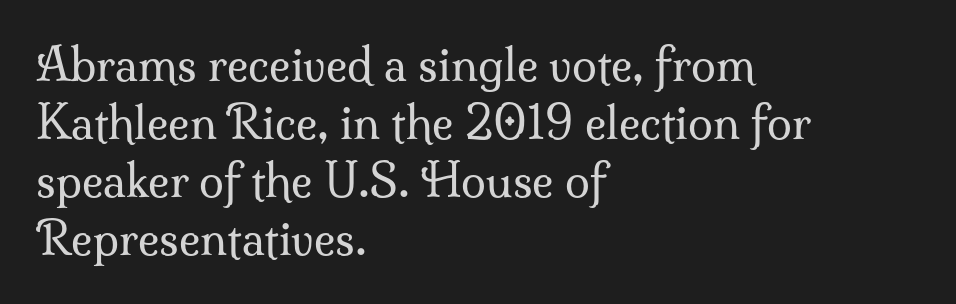
{"serif": "yes", "italic": "no", "bold": "no", "weight": "regular", "width": "normal", "stroke_contrast": "medium", "x_height": "small", "monospaced": "no", "underline": "no", "align": "left", "line_spacing": "normal", "line_spacing_ratio": 1.29, "letter_spacing": "normal", "letter_spacing_em": 0.0, "glyph_px": 45}
